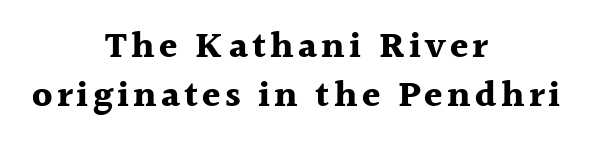
Q: Is the text bold? A: Yes.
Q: Is the text italic (slanted)? A: No, it is upright.
Q: Is the typeface a serif or a sans-serif typeface? A: Serif.
Q: Is the text underlined? A: No.
Q: How is the paragraph aligned? A: Centered.
Q: Is the spacing between lines tight, normal or loose? A: Normal.
Q: Width (condensed, normal, or wide)? A: Normal.
Q: x-height? A: Medium.
Q: Monospaced? A: No.
